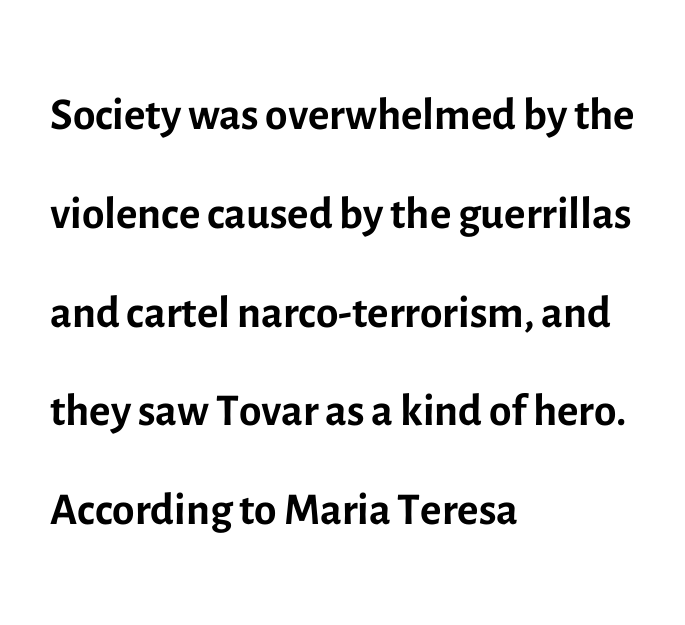
{"serif": "no", "italic": "no", "bold": "no", "weight": "regular", "width": "normal", "x_height": "medium", "monospaced": "no", "underline": "no", "align": "left", "line_spacing": "normal", "line_spacing_ratio": 1.52, "letter_spacing": "normal", "letter_spacing_em": 0.0, "glyph_px": 65}
